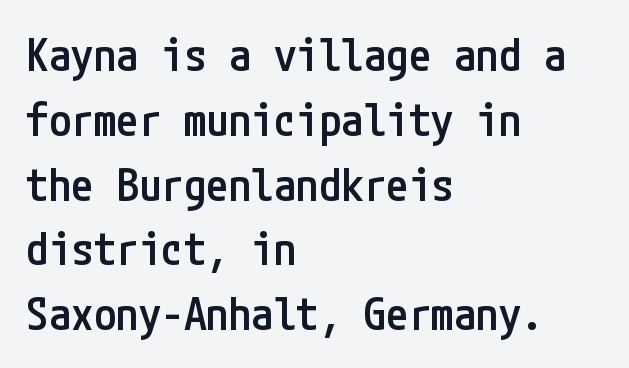
Line starts are locked; line ends wander. Stroke terminals: plain, sans-serif. Spacing between characters is what you'd get straight out of the box. Look at the stroke-to-counter ratio: somewhat heavy, a semibold.
